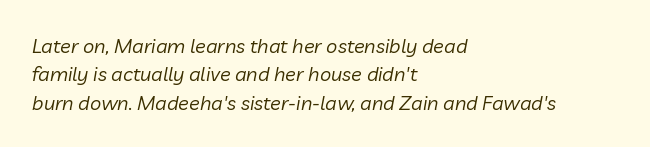
Tracking here is standard; glyphs follow each other at the usual distance. The weight tops out at a normal text grade. The typesetter chose a ragged-right arrangement here. Honestly, there is no underline to notice here at all. Yep, that's italic — everything's leaning. Vertically, the passage feels balanced, rows spaced as you'd expect.
